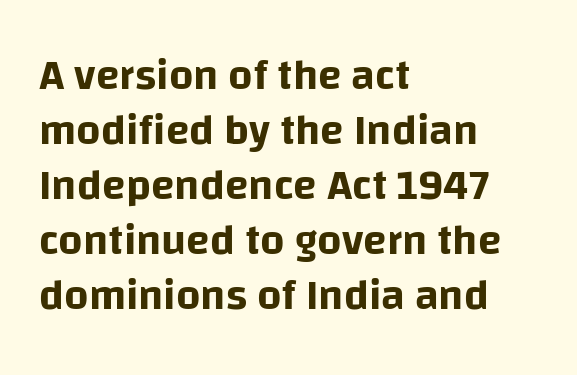
Q: Is the text italic (slanted)? A: No, it is upright.
Q: Is the typeface a serif or a sans-serif typeface? A: Sans-serif.
Q: Is the text underlined? A: No.
Q: How is the paragraph aligned? A: Left-aligned.
Q: Is the spacing between letters normal or unusually wide? A: Normal.
Q: Is the spacing between lines tight, normal or loose? A: Normal.
Q: Width (condensed, normal, or wide)? A: Normal.
Q: Stroke contrast? A: Low.
Q: x-height? A: Large.
Q: Monospaced? A: No.
